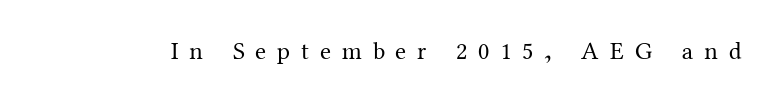
Q: Is the text bold? A: No.
Q: Is the text italic (slanted)? A: No, it is upright.
Q: Is the text underlined? A: No.
Q: Is the spacing between letters normal or unusually wide? A: Unusually wide.
